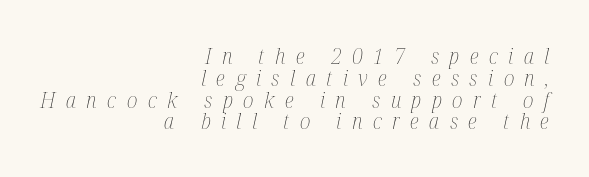
{"italic": "yes", "lean": "right", "slant_degrees": 12, "bold": "no", "underline": "no", "align": "right", "line_spacing": "tight", "line_spacing_ratio": 0.99, "letter_spacing": "wide", "letter_spacing_em": 0.48, "glyph_px": 22}
